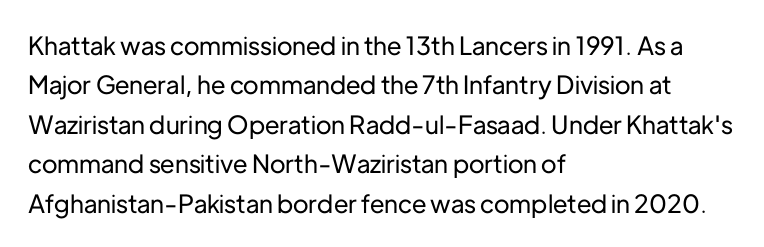
The setting favours the left margin, as ordinary paragraphs usually do. Is there any slant? The stems are plumb. A bare baseline throughout the passage. The letterforms sit shoulder to shoulder at normal distance. These lines sit exactly where default settings would place them.
